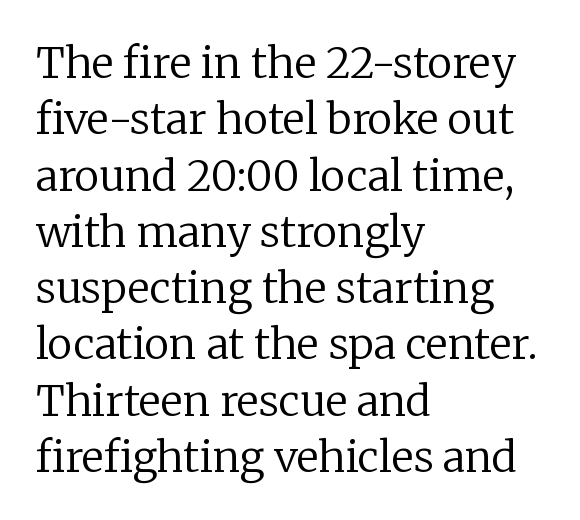
{"serif": "yes", "italic": "no", "bold": "no", "weight": "regular", "width": "normal", "stroke_contrast": "low", "x_height": "medium", "monospaced": "no", "underline": "no", "align": "left", "line_spacing": "normal", "line_spacing_ratio": 1.34, "letter_spacing": "normal", "letter_spacing_em": 0.0, "glyph_px": 42}
